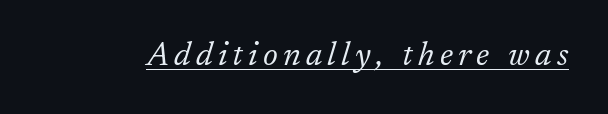
The image shows 33 px light serif type, italic (leaning right); set underlined; low stroke contrast and a medium x-height.
